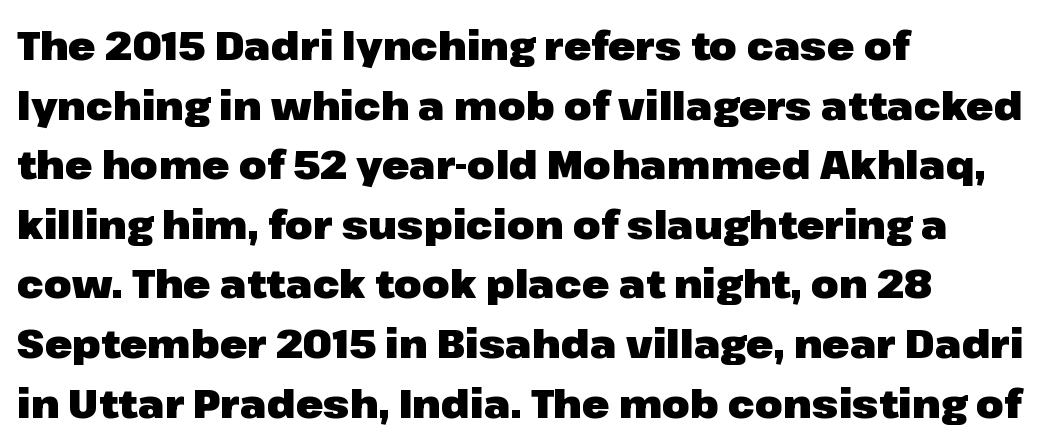
Q: Is the text bold? A: Yes.
Q: Is the text italic (slanted)? A: No, it is upright.
Q: Is the typeface a serif or a sans-serif typeface? A: Sans-serif.
Q: Is the text underlined? A: No.
Q: How is the paragraph aligned? A: Left-aligned.
Q: Is the spacing between letters normal or unusually wide? A: Normal.
Q: Is the spacing between lines tight, normal or loose? A: Normal.
Q: Width (condensed, normal, or wide)? A: Normal.
Q: Stroke contrast? A: Low.
Q: x-height? A: Medium.
Q: Monospaced? A: No.
